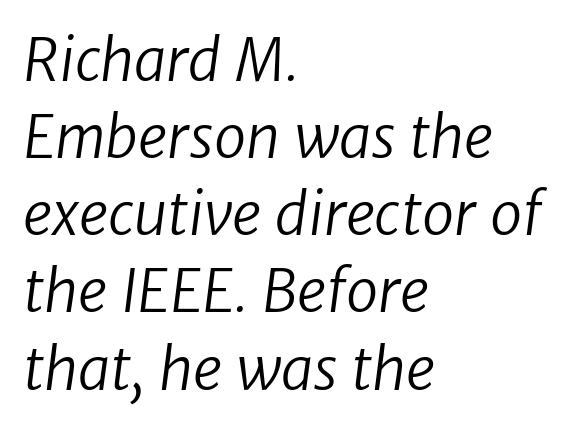
{"serif": "no", "bold": "no", "weight": "regular", "width": "normal", "stroke_contrast": "low", "x_height": "medium", "monospaced": "no", "underline": "no", "align": "left", "line_spacing": "normal", "line_spacing_ratio": 1.33, "letter_spacing": "normal", "letter_spacing_em": 0.0, "glyph_px": 58}
